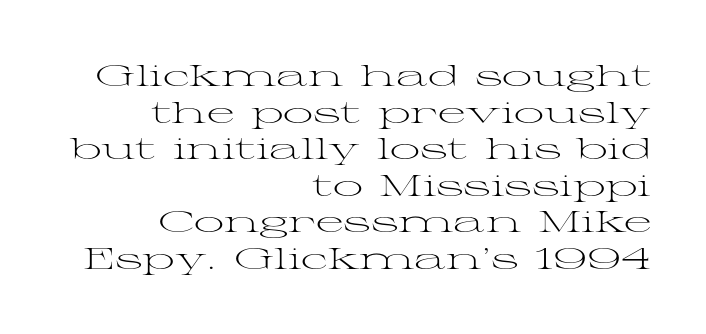
Q: Is the text bold? A: No.
Q: Is the text italic (slanted)? A: No, it is upright.
Q: Is the typeface a serif or a sans-serif typeface? A: Serif.
Q: Is the text underlined? A: No.
Q: How is the paragraph aligned? A: Right-aligned.
Q: Is the spacing between letters normal or unusually wide? A: Normal.
Q: Width (condensed, normal, or wide)? A: Wide.
Q: Stroke contrast? A: Medium.
Q: x-height? A: Medium.
Q: Monospaced? A: No.
